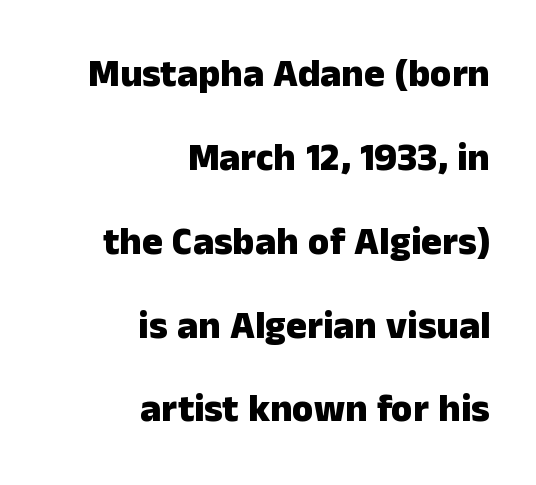
Q: Is the text bold? A: Yes.
Q: Is the text italic (slanted)? A: No, it is upright.
Q: Is the typeface a serif or a sans-serif typeface? A: Sans-serif.
Q: Is the text underlined? A: No.
Q: How is the paragraph aligned? A: Right-aligned.
Q: Is the spacing between letters normal or unusually wide? A: Normal.
Q: Is the spacing between lines tight, normal or loose? A: Loose.
Q: Width (condensed, normal, or wide)? A: Normal.
Q: Stroke contrast? A: Low.
Q: x-height? A: Medium.
Q: Monospaced? A: No.
